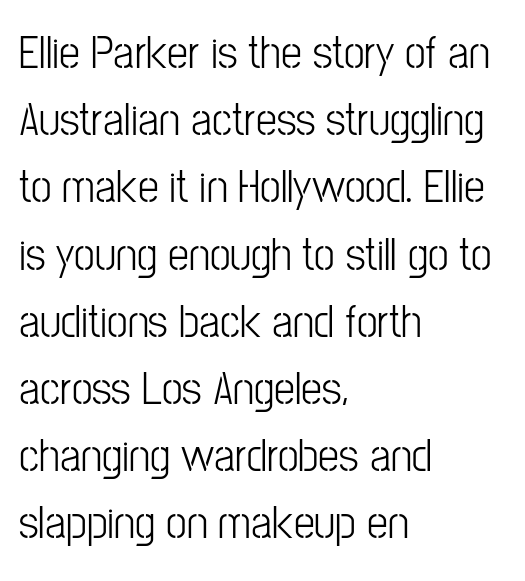
{"serif": "no", "italic": "no", "bold": "no", "weight": "light", "width": "condensed", "stroke_contrast": "low", "x_height": "medium", "monospaced": "no", "underline": "no", "align": "left", "line_spacing": "normal", "line_spacing_ratio": 1.43, "letter_spacing": "normal", "letter_spacing_em": 0.0, "glyph_px": 47}
